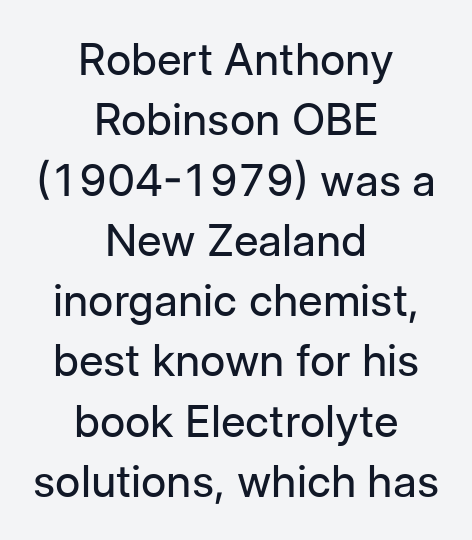
The typography opts for an upright posture over an oblique one. The gaps between neighbouring characters are ordinary and unremarkable. A normal amount of white space separates one row of letters from the next. Typeset on center — no edge is straight. Has an underline been added? It has not.
